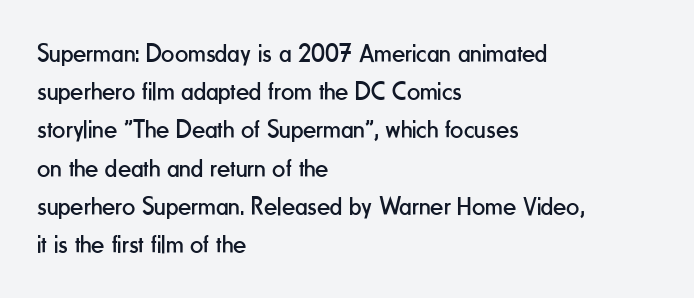
{"italic": "no", "bold": "no", "underline": "no", "align": "left", "line_spacing": "normal", "line_spacing_ratio": 1.47, "letter_spacing": "normal", "letter_spacing_em": 0.0, "glyph_px": 26}
